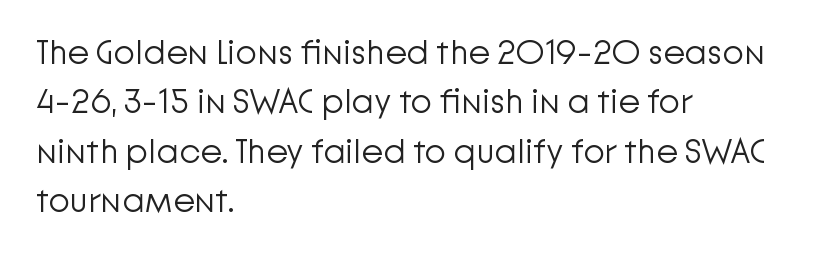
If you drew a ruler down the left edge, every line would touch it. The letters advance in unequal steps, a hallmark of proportional type. The lines sit at an ordinary, default distance from one another. Posture: vertical.
